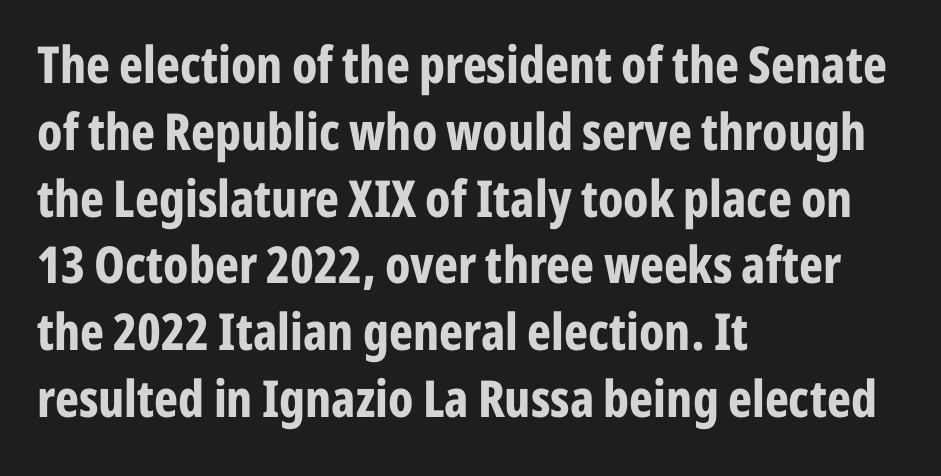
This is the regular roman posture of the typeface. Vertical spacing — default. Look at the tracking — it's just the regular setting, nothing added. No word sits above an underline. Reading down the block, your eye returns to a fixed left position each line. Each letter keeps its own natural width here, so spacing adapts to shape.
